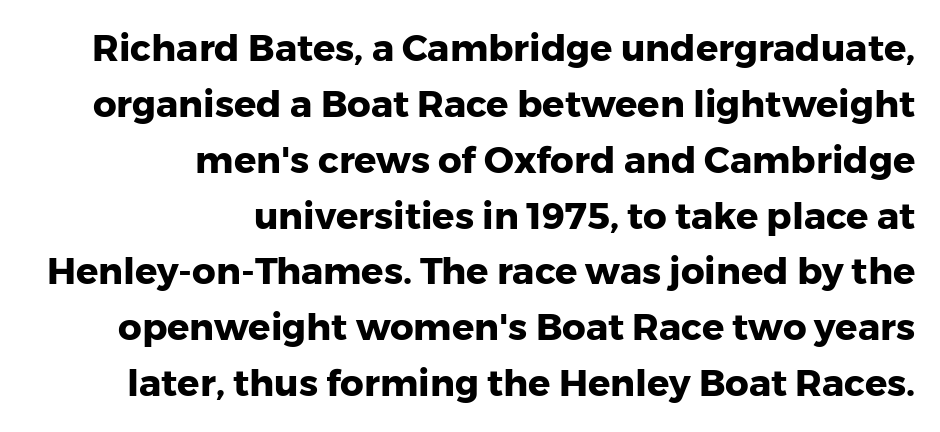
Q: Is the text bold? A: Yes.
Q: Is the text italic (slanted)? A: No, it is upright.
Q: Is the typeface a serif or a sans-serif typeface? A: Sans-serif.
Q: Is the text underlined? A: No.
Q: How is the paragraph aligned? A: Right-aligned.
Q: Is the spacing between letters normal or unusually wide? A: Normal.
Q: Is the spacing between lines tight, normal or loose? A: Normal.
Q: Width (condensed, normal, or wide)? A: Normal.
Q: Stroke contrast? A: Low.
Q: x-height? A: Medium.
Q: Monospaced? A: No.
